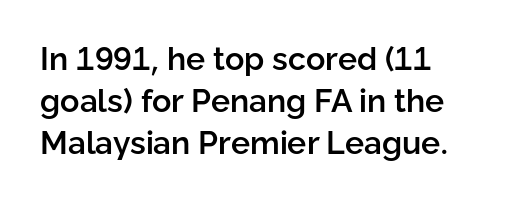
One glance says typical: line gaps are just what's usual. Nothing sits at the stroke ends, so this counts as sans-serif. Designer's note — italics off, roman on. The rendering uses natural spacing where letterforms have individual widths. Compared with typical body copy, the letter spacing here is the same. Moderately thickened strokes mark this as semibold type.
